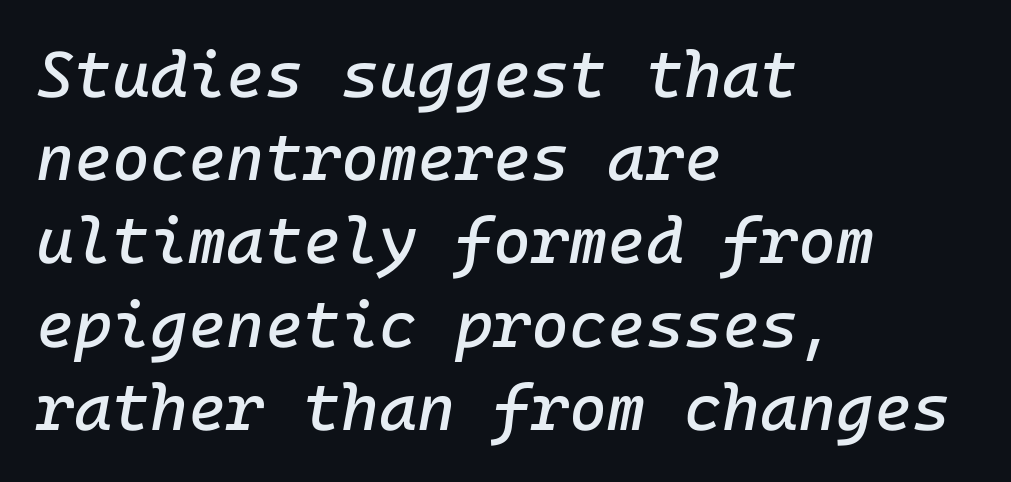
Q: Is the text italic (slanted)? A: Yes, it leans right by about 10 degrees.
Q: Is the text underlined? A: No.
Q: How is the paragraph aligned? A: Left-aligned.
Q: Is the spacing between letters normal or unusually wide? A: Normal.
Q: Is the spacing between lines tight, normal or loose? A: Normal.
Q: Width (condensed, normal, or wide)? A: Normal.
Q: Stroke contrast? A: Low.
Q: x-height? A: Medium.
